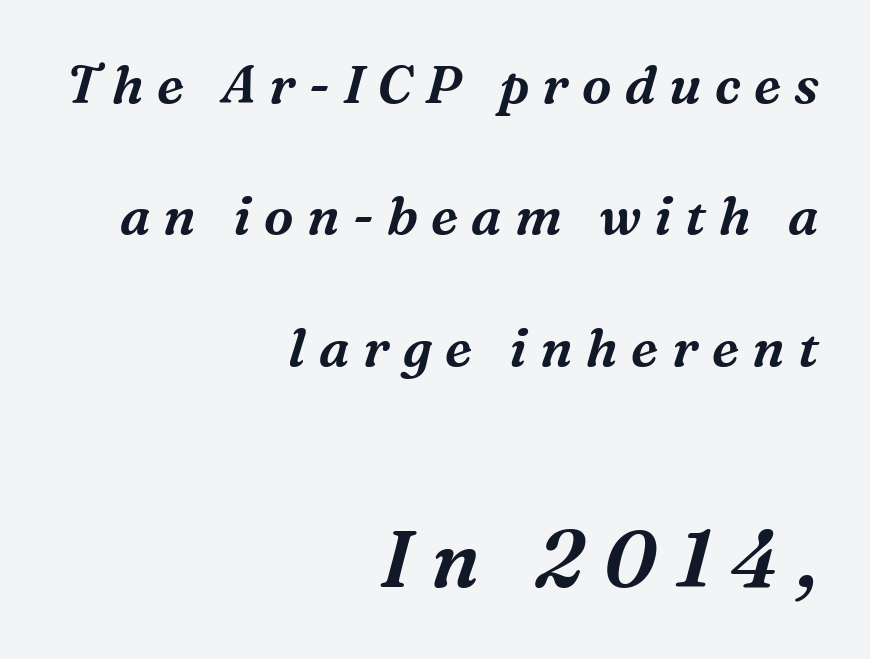
{"serif": "yes", "italic": "yes", "lean": "right", "slant_degrees": 16, "width": "normal", "stroke_contrast": "medium", "x_height": "medium", "monospaced": "no", "underline": "no", "align": "right", "line_spacing": "loose", "line_spacing_ratio": 2.48, "letter_spacing": "wide", "letter_spacing_em": 0.25, "larger_block": "second", "size_ratio": 1.49, "glyph_px": 79}
